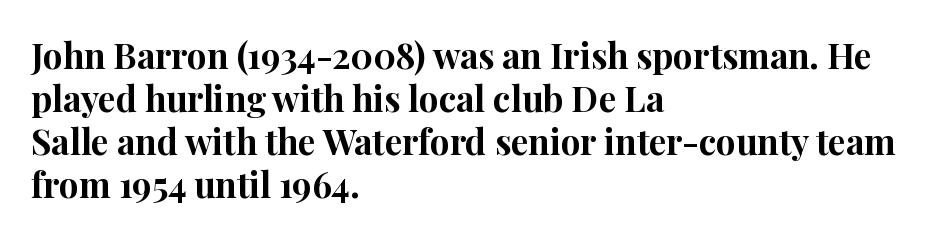
{"serif": "yes", "italic": "no", "bold": "yes", "weight": "bold", "width": "normal", "stroke_contrast": "high", "x_height": "medium", "monospaced": "no", "underline": "no", "align": "left", "line_spacing_ratio": 1.23, "letter_spacing": "normal", "letter_spacing_em": 0.0, "glyph_px": 35}
